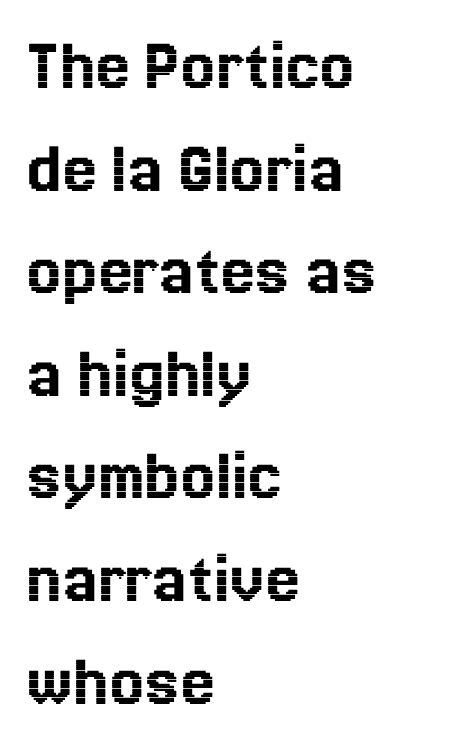
The image shows 76 px text type, upright; set left-aligned, normal line spacing (1.35x), normal letter spacing, not underlined; a medium x-height.
